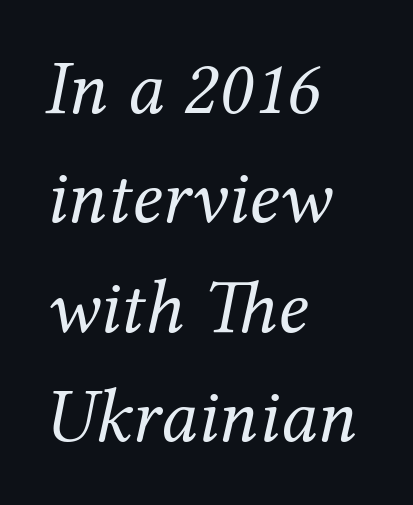
This sample has the flowing, uneven cadence of proportional lettering. These lines are composed in type with serifs. A typesetter would mark this as italic. The rows are spaced the way most documents space them. Caption: multi-line text, flush left, ragged right. Stems here are at most as thick as an everyday book face.
